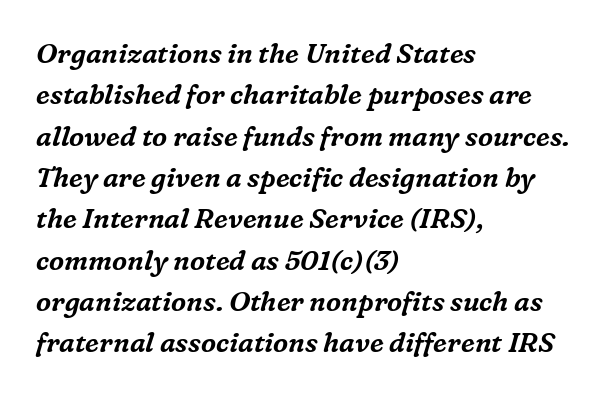
This sample uses plain, unmodified letter spacing. Rows of type keep a routine distance in the vertical direction. Clear beneath every line of the passage. This rendering uses left alignment, leaving the right contour irregular. The specimen reads as italic at a glance.
